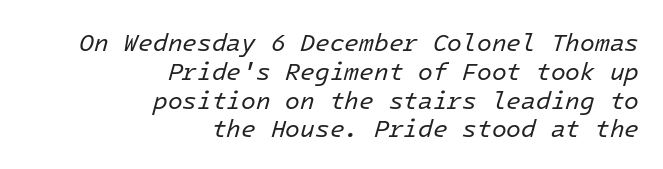
Q: Is the text bold? A: No.
Q: Is the text italic (slanted)? A: Yes, it leans right by about 16 degrees.
Q: Is the text underlined? A: No.
Q: How is the paragraph aligned? A: Right-aligned.
Q: Is the spacing between letters normal or unusually wide? A: Normal.
